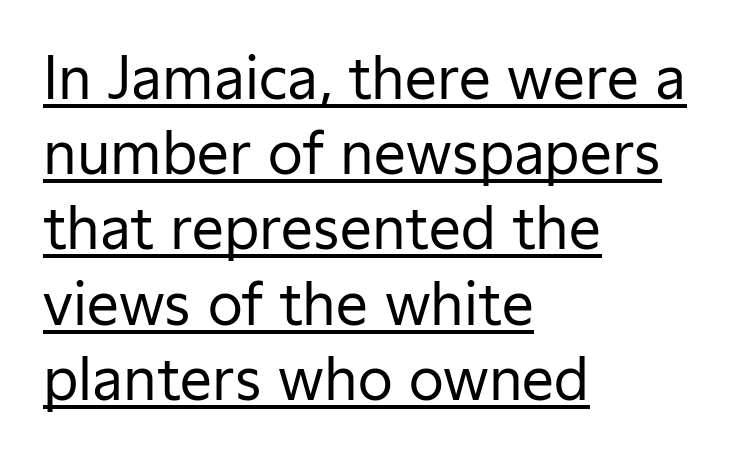
{"serif": "no", "italic": "no", "bold": "no", "weight": "regular", "width": "normal", "stroke_contrast": "low", "x_height": "medium", "monospaced": "no", "underline": "yes", "align": "left", "line_spacing": "normal", "line_spacing_ratio": 1.32, "letter_spacing": "normal", "letter_spacing_em": 0.0, "glyph_px": 57}
